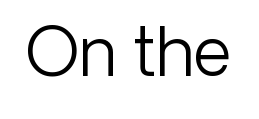
Q: Is the text bold? A: No.
Q: Is the text italic (slanted)? A: No, it is upright.
Q: Is the typeface a serif or a sans-serif typeface? A: Sans-serif.
Q: Is the text underlined? A: No.
Q: Is the spacing between letters normal or unusually wide? A: Normal.
Q: Width (condensed, normal, or wide)? A: Normal.
Q: Stroke contrast? A: Low.
Q: x-height? A: Medium.
Q: Monospaced? A: No.
